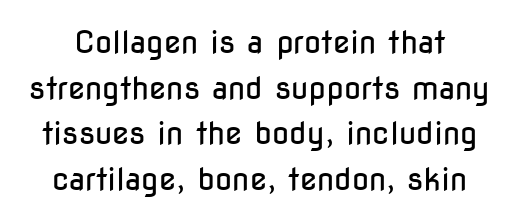
This is the regular roman posture of the typeface. Here the glyphs are tracked normally, forming tight word shapes. Baseline-to-baseline distance is the conventional proportion of letter height. No heavy texture on the line: the type isn't bold.
